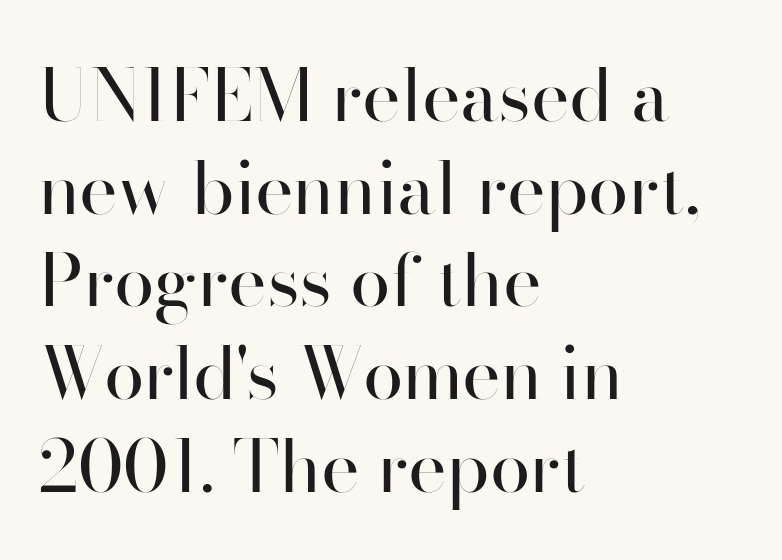
{"serif": "no", "italic": "no", "bold": "no", "weight": "regular", "width": "normal", "stroke_contrast": "high", "x_height": "small", "monospaced": "no", "underline": "no", "align": "left", "line_spacing": "normal", "line_spacing_ratio": 1.27, "letter_spacing": "normal", "letter_spacing_em": 0.0, "glyph_px": 73}
